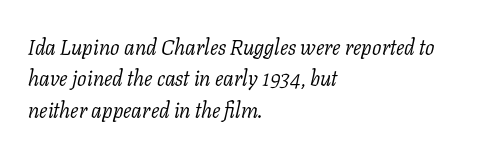
{"italic": "yes", "lean": "right", "slant_degrees": 11, "bold": "no", "underline": "no", "align": "left", "line_spacing": "normal", "line_spacing_ratio": 1.5, "letter_spacing": "normal", "letter_spacing_em": 0.0, "glyph_px": 21}
